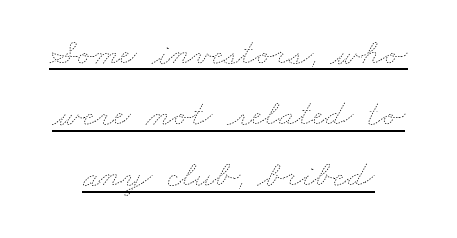
The image shows 38 px thin, wide type; set normal line spacing (1.61x), normal letter spacing, underlined; low stroke contrast and a small x-height.
